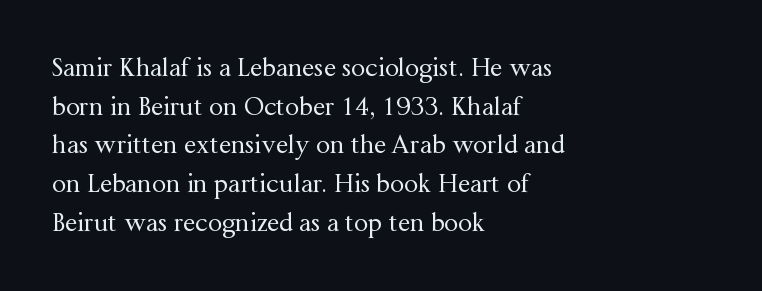
{"italic": "no", "bold": "no", "underline": "no", "align": "left", "line_spacing": "normal", "line_spacing_ratio": 1.55, "letter_spacing": "normal", "letter_spacing_em": 0.0, "glyph_px": 25}
